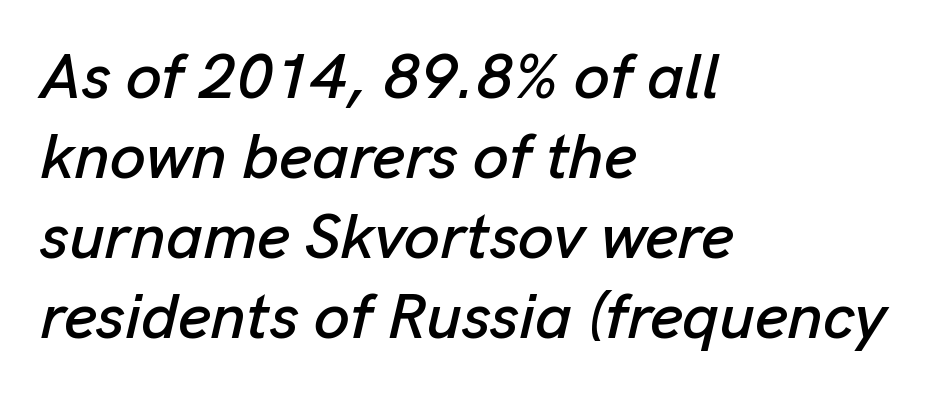
Q: Is the text italic (slanted)? A: Yes, it leans right by about 13 degrees.
Q: Is the text underlined? A: No.
Q: How is the paragraph aligned? A: Left-aligned.
Q: Is the spacing between letters normal or unusually wide? A: Normal.
Q: Is the spacing between lines tight, normal or loose? A: Normal.
Q: Width (condensed, normal, or wide)? A: Normal.
Q: Stroke contrast? A: Low.
Q: x-height? A: Medium.
Q: Monospaced? A: No.
